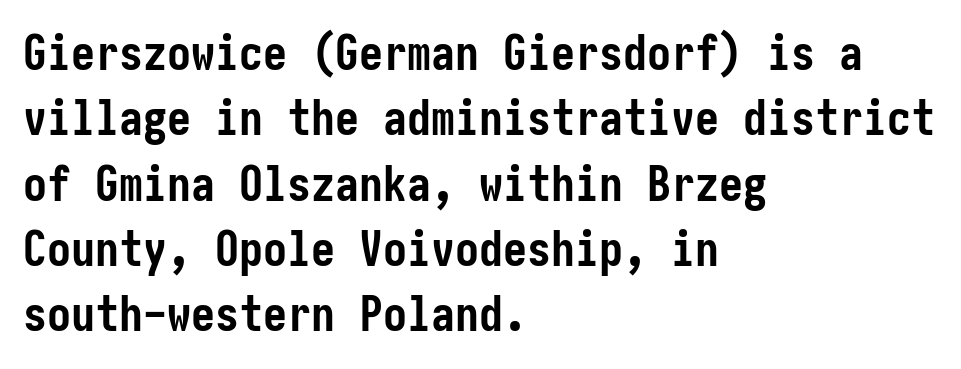
Q: Is the text bold? A: Yes.
Q: Is the text italic (slanted)? A: No, it is upright.
Q: Is the typeface a serif or a sans-serif typeface? A: Sans-serif.
Q: Is the text underlined? A: No.
Q: How is the paragraph aligned? A: Left-aligned.
Q: Is the spacing between letters normal or unusually wide? A: Normal.
Q: Is the spacing between lines tight, normal or loose? A: Normal.
Q: Width (condensed, normal, or wide)? A: Condensed.
Q: Stroke contrast? A: Low.
Q: x-height? A: Medium.
